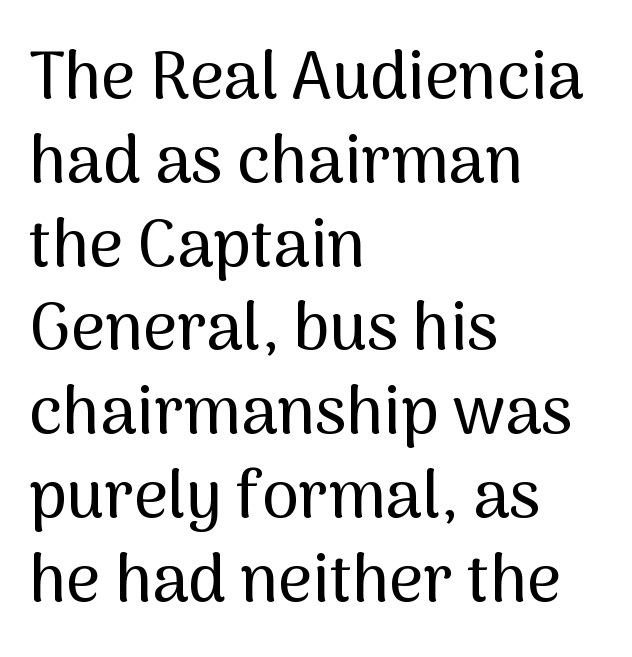
Varying glyph widths throughout — classic text-font behaviour. I'd call this a sans setting — the letters go barefoot. The typesetter chose a ragged-right arrangement here. No italicization has been applied; the sample stays upright. How are the letters spaced? Ordinarily, with no added tracking. Rule under the text: the space is simply empty.
